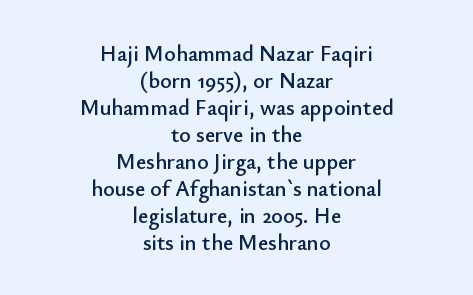
Q: Is the text italic (slanted)? A: No, it is upright.
Q: Is the text underlined? A: No.
Q: How is the paragraph aligned? A: Centered.
Q: Is the spacing between letters normal or unusually wide? A: Normal.
